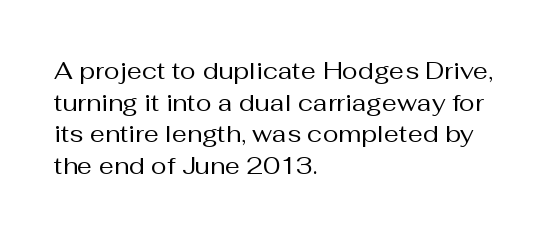
Leftover space on each line is placed entirely after the last word. The typesetting does not lean heavy: it is not bold. Honestly, the letter spacing is just normal — you wouldn't notice it. Underline: absent. If you drew a line through each stem, it would be perfectly vertical.
